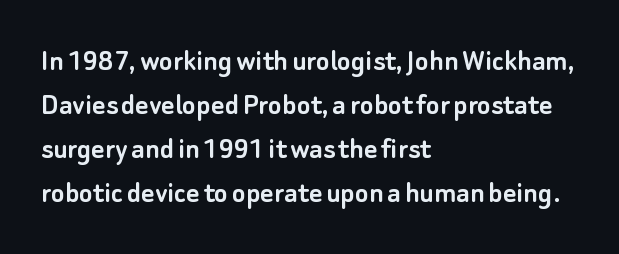
Q: Is the text italic (slanted)? A: No, it is upright.
Q: Is the typeface a serif or a sans-serif typeface? A: Sans-serif.
Q: Is the text underlined? A: No.
Q: How is the paragraph aligned? A: Left-aligned.
Q: Is the spacing between letters normal or unusually wide? A: Normal.
Q: Is the spacing between lines tight, normal or loose? A: Normal.
Q: Width (condensed, normal, or wide)? A: Normal.
Q: Stroke contrast? A: Low.
Q: x-height? A: Small.
Q: Monospaced? A: No.
